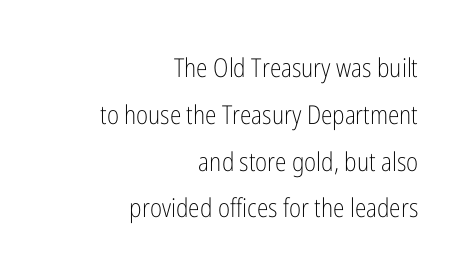
{"italic": "no", "bold": "no", "underline": "no", "align": "right", "line_spacing_ratio": 1.8, "letter_spacing": "normal", "letter_spacing_em": 0.0, "glyph_px": 26}
